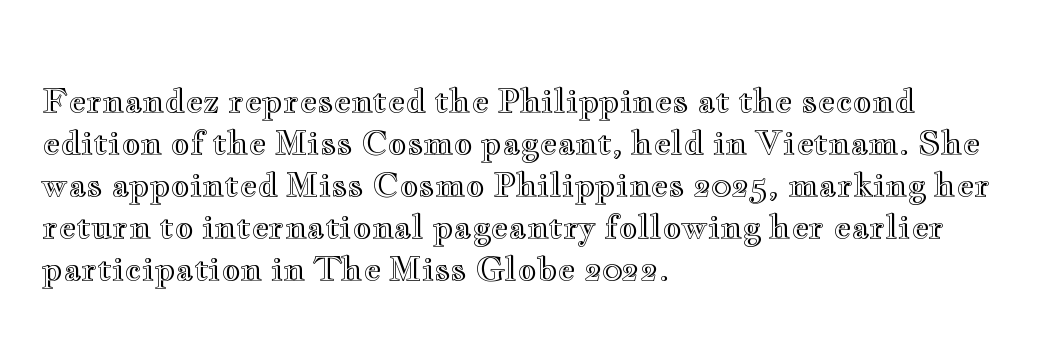
Is this a fixed-width face? No — the glyphs have proportional, varying widths. The line texture is even and compact thanks to regular tracking. Alignment: flush left. A roman cut, with each character standing at attention. This sample keeps an unexceptional amount of space between lines. Type without underlining.
